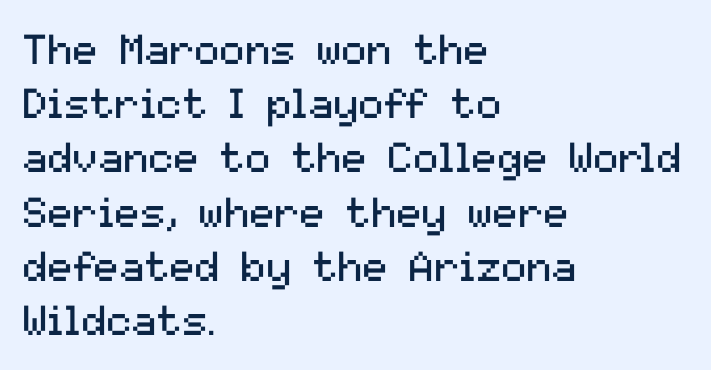
{"serif": "no", "italic": "no", "bold": "no", "weight": "regular", "width": "normal", "stroke_contrast": "medium", "x_height": "medium", "monospaced": "no", "underline": "no", "align": "left", "line_spacing": "normal", "line_spacing_ratio": 1.29, "letter_spacing": "normal", "letter_spacing_em": 0.0, "glyph_px": 42}
